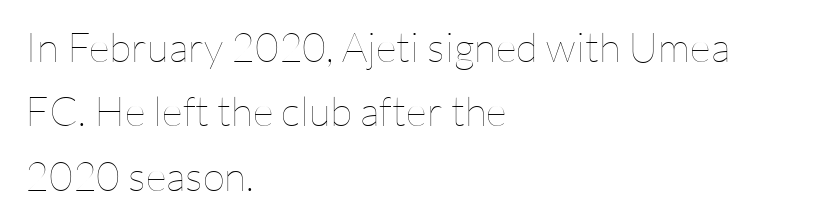
{"italic": "no", "bold": "no", "weight": "thin", "width": "normal", "stroke_contrast": "low", "x_height": "medium", "monospaced": "no", "underline": "no", "align": "left", "line_spacing": "normal", "line_spacing_ratio": 1.57, "letter_spacing": "normal", "letter_spacing_em": 0.0, "glyph_px": 41}
